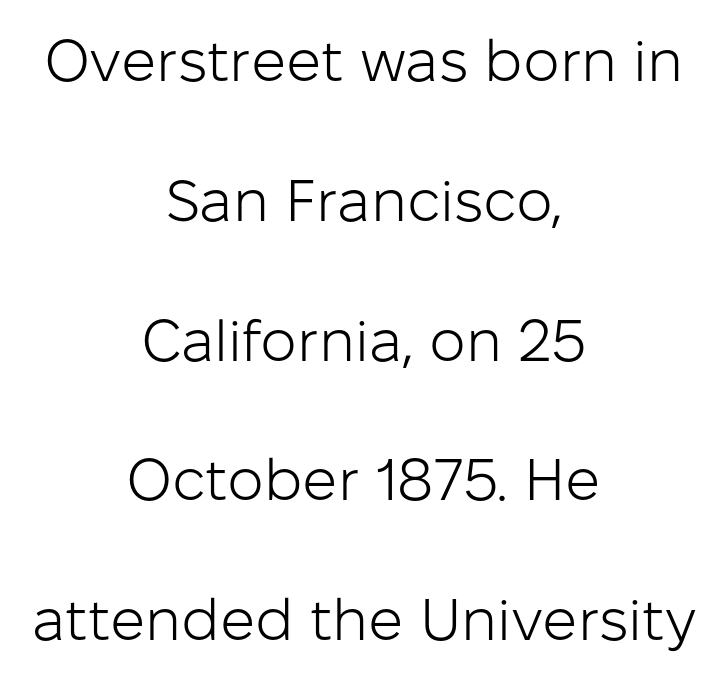
The image shows 58 px light sans-serif type, upright; set centered, loose line spacing (2.41x), normal letter spacing, not underlined; low stroke contrast and a medium x-height.
